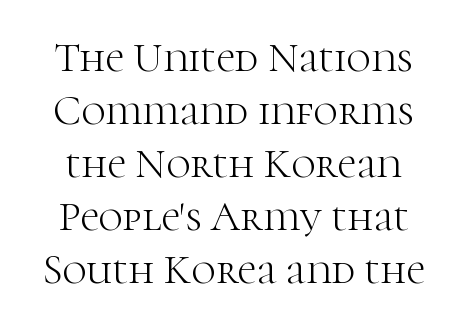
{"serif": "yes", "italic": "no", "bold": "no", "weight": "light", "width": "normal", "stroke_contrast": "high", "x_height": "medium", "monospaced": "no", "underline": "no", "line_spacing": "normal", "line_spacing_ratio": 1.26, "letter_spacing": "normal", "letter_spacing_em": 0.0, "glyph_px": 42}
